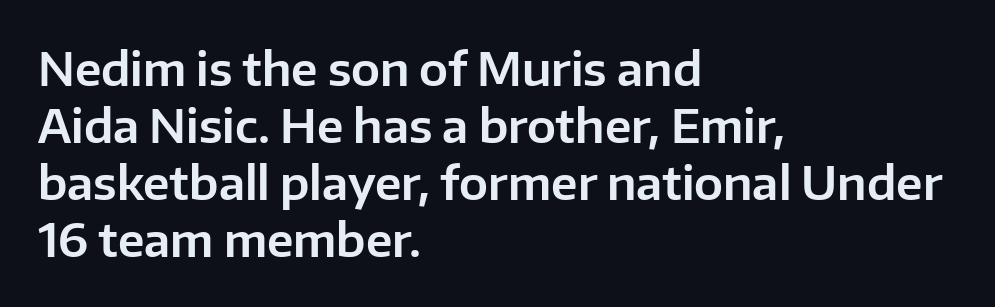
{"serif": "no", "italic": "no", "width": "normal", "stroke_contrast": "low", "x_height": "medium", "monospaced": "no", "underline": "no", "align": "left", "line_spacing_ratio": 1.24, "letter_spacing": "normal", "letter_spacing_em": 0.0, "glyph_px": 46}
